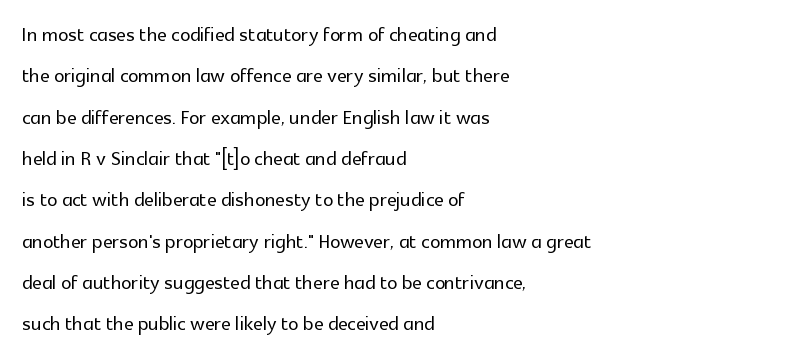
The image shows 26 px text type, upright; set left-aligned, normal line spacing (1.59x), normal letter spacing, not underlined.
